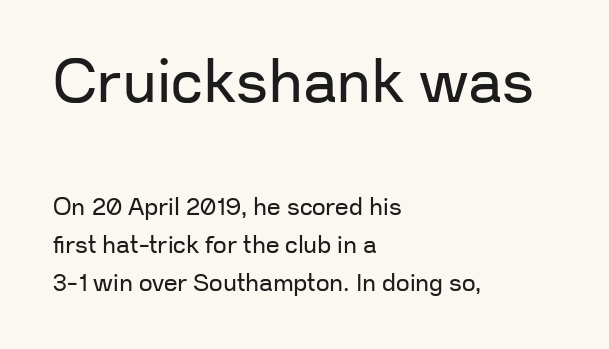
{"serif": "no", "italic": "no", "bold": "no", "weight": "regular", "width": "normal", "stroke_contrast": "low", "x_height": "medium", "monospaced": "no", "underline": "no", "align": "left", "line_spacing": "normal", "line_spacing_ratio": 1.57, "letter_spacing": "normal", "letter_spacing_em": 0.0, "larger_block": "first", "size_ratio": 2.5, "glyph_px": 60}
